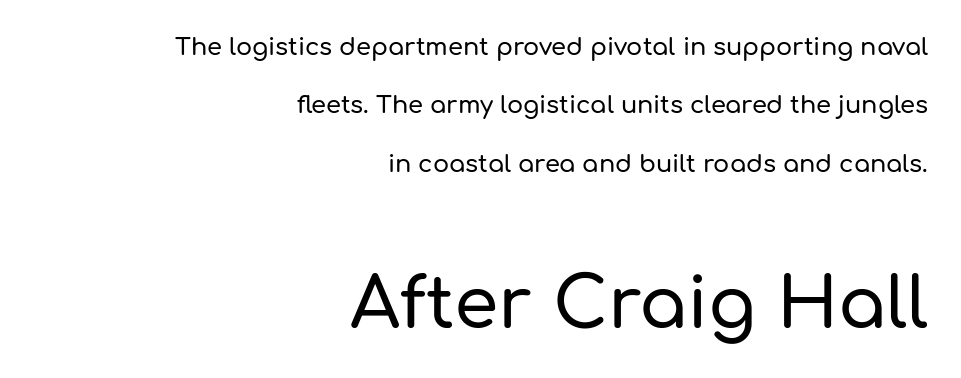
Character widths vary here, with narrow letters taking less room than wide ones. Compared with typical body copy, the letter spacing here is the same. A roman cut, with each character standing at attention. The passage is arranged like a letterhead date or caption credit — flush right. The space directly below the letters is spotless. Widely set lines give the paragraph a tall, airy silhouette.
